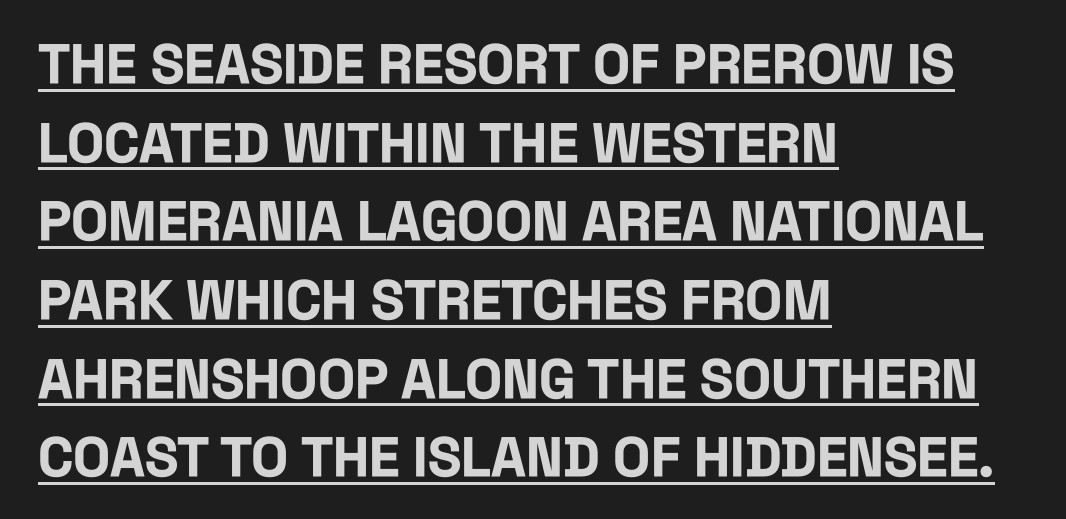
{"serif": "no", "italic": "no", "bold": "yes", "weight": "bold", "width": "condensed", "stroke_contrast": "low", "x_height": "large", "monospaced": "no", "underline": "yes", "align": "left", "line_spacing": "normal", "line_spacing_ratio": 1.43, "letter_spacing": "normal", "letter_spacing_em": 0.0, "glyph_px": 55}
